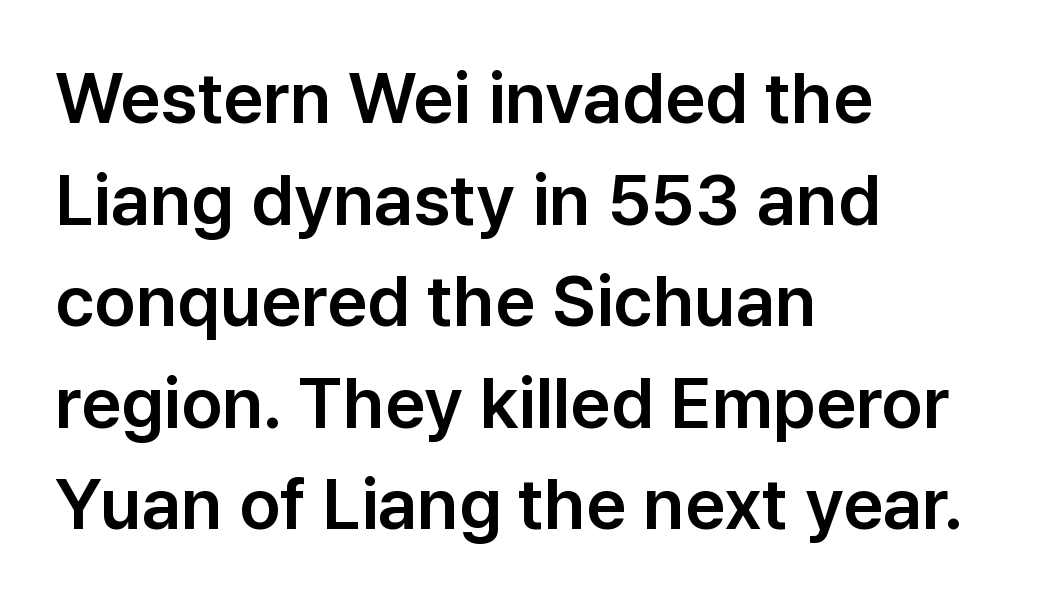
The image shows 71 px sans-serif type, upright; set left-aligned, normal line spacing (1.43x), normal letter spacing, not underlined; low stroke contrast and a medium x-height.
